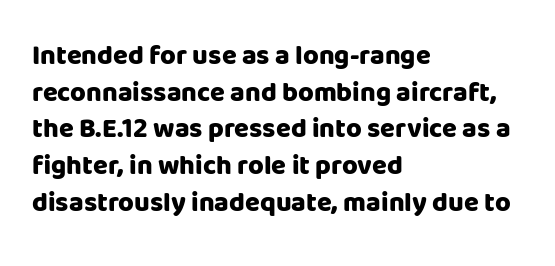
Q: Is the text bold? A: Yes.
Q: Is the text italic (slanted)? A: No, it is upright.
Q: Is the text underlined? A: No.
Q: How is the paragraph aligned? A: Left-aligned.
Q: Is the spacing between letters normal or unusually wide? A: Normal.
Q: Is the spacing between lines tight, normal or loose? A: Normal.
